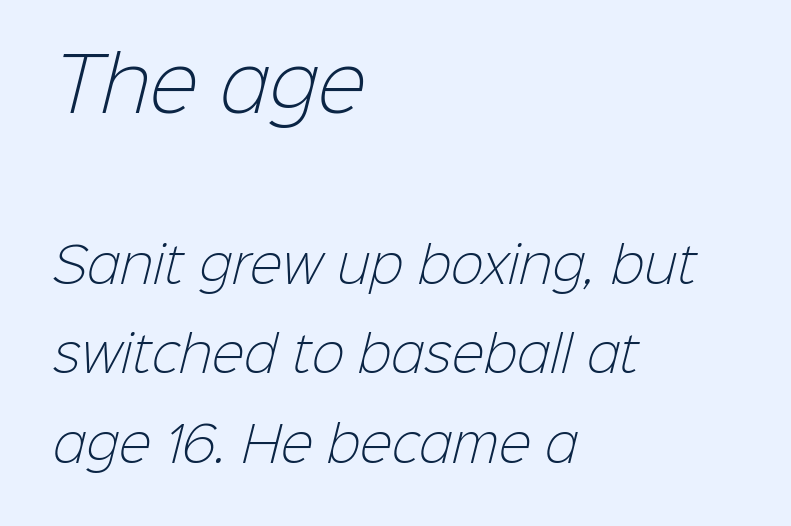
Here the first block reads like a headline and the second like body copy. The rendering uses natural spacing where letterforms have individual widths. The weight would be labelled regular, book, light, or lighter still. All the whitespace from short lines collects on the right. The type is set solid horizontally, with unmodified tracking. No feet cap the strokes, marking this as sans-serif type.
